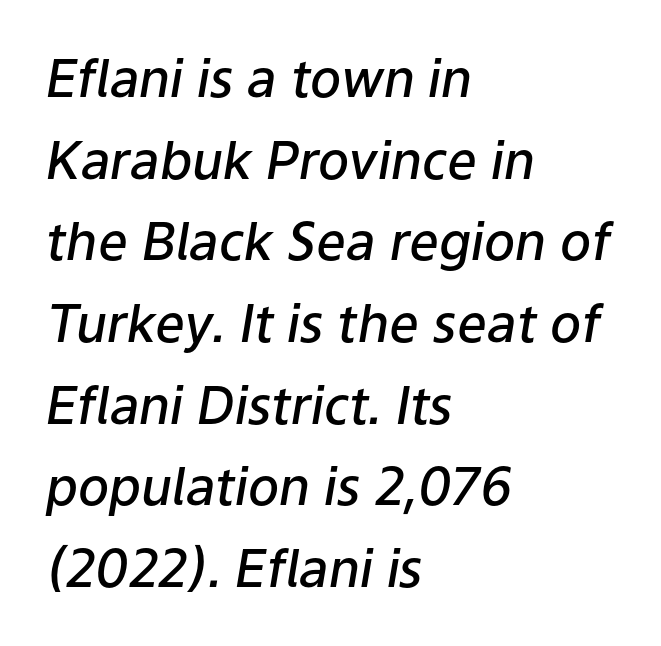
{"italic": "yes", "lean": "right", "slant_degrees": 9, "bold": "semi", "weight": "semibold", "width": "normal", "stroke_contrast": "low", "x_height": "medium", "monospaced": "no", "underline": "no", "align": "left", "line_spacing": "normal", "line_spacing_ratio": 1.57, "letter_spacing": "normal", "letter_spacing_em": 0.0, "glyph_px": 52}
